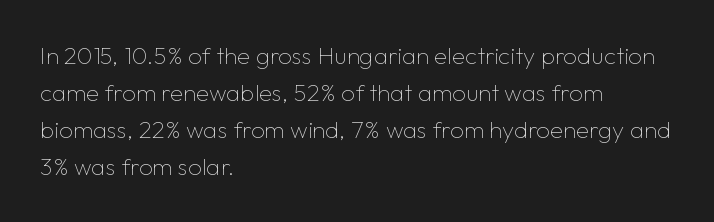
The image shows 24 px text type, upright; set left-aligned, normal line spacing (1.54x), normal letter spacing, not underlined.
